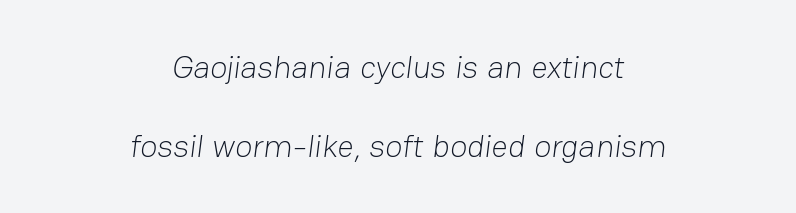
The image shows 32 px light sans-serif type; set centered, loose line spacing (2.46x), normal letter spacing, not underlined; low stroke contrast and a medium x-height.
